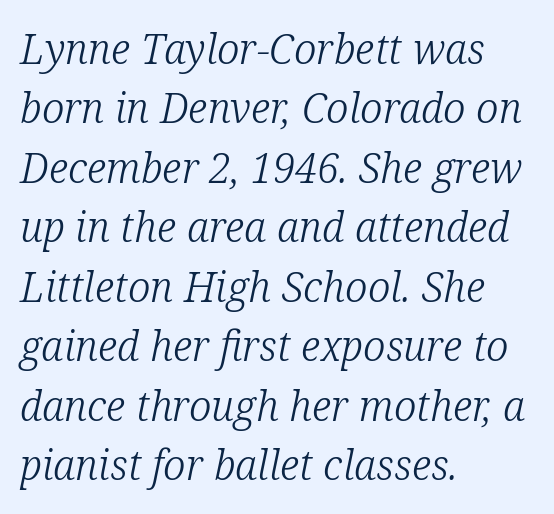
{"serif": "yes", "italic": "yes", "lean": "right", "slant_degrees": 12, "bold": "no", "weight": "light", "width": "normal", "stroke_contrast": "low", "x_height": "medium", "monospaced": "no", "underline": "no", "align": "left", "line_spacing": "normal", "line_spacing_ratio": 1.45, "letter_spacing": "normal", "letter_spacing_em": 0.0, "glyph_px": 41}
